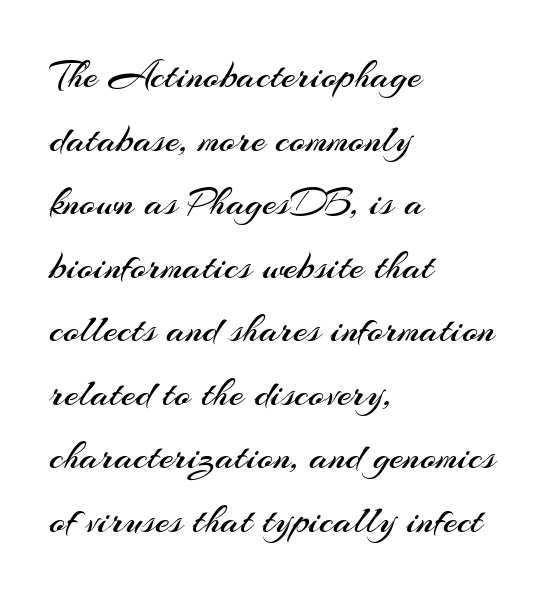
{"serif": "no", "bold": "no", "weight": "regular", "width": "normal", "stroke_contrast": "medium", "x_height": "small", "monospaced": "no", "underline": "no", "align": "left", "line_spacing": "normal", "line_spacing_ratio": 1.55, "letter_spacing": "normal", "letter_spacing_em": 0.0, "glyph_px": 41}
